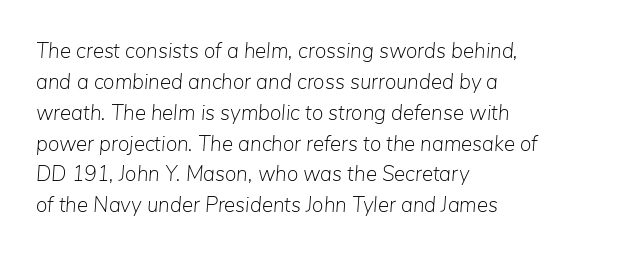
The image shows 21 px text type, italic (leaning right); set left-aligned, normal line spacing (1.47x), normal letter spacing, not underlined.
